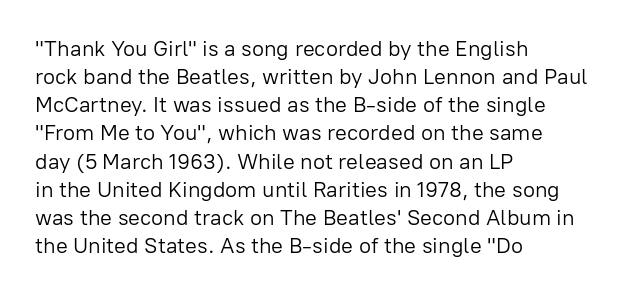
Normally led — the rows are evenly, conventionally spaced. Underlining? Definitely not there. The axis of the letterforms is exactly vertical. The passage is arranged the way most books set body copy — flush left. Default kerning and tracking; the words read as compact shapes.
